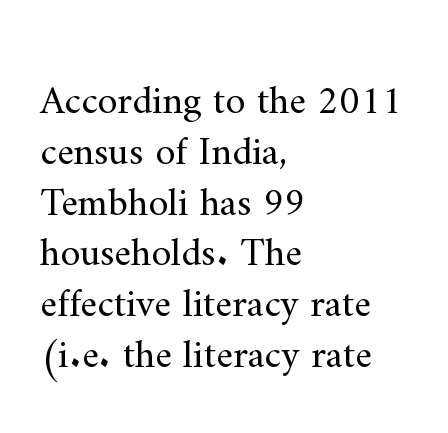
Q: Is the text bold? A: No.
Q: Is the text italic (slanted)? A: No, it is upright.
Q: Is the typeface a serif or a sans-serif typeface? A: Serif.
Q: Is the text underlined? A: No.
Q: How is the paragraph aligned? A: Left-aligned.
Q: Is the spacing between letters normal or unusually wide? A: Normal.
Q: Is the spacing between lines tight, normal or loose? A: Normal.
Q: Width (condensed, normal, or wide)? A: Normal.
Q: Stroke contrast? A: Medium.
Q: x-height? A: Small.
Q: Monospaced? A: No.
